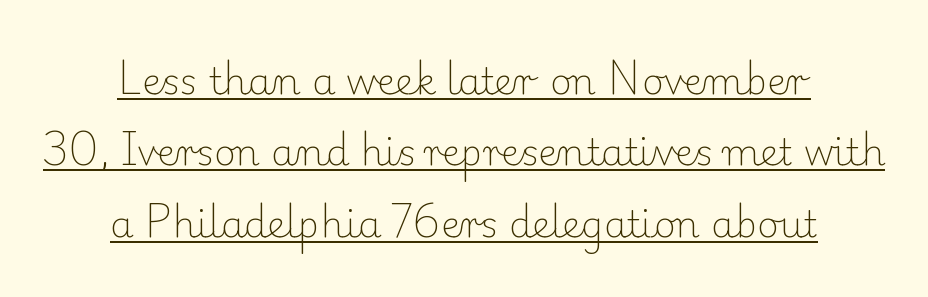
The image shows 37 px light serif type, upright; set centered, loose line spacing (1.93x), normal letter spacing, underlined; low stroke contrast and a small x-height.
